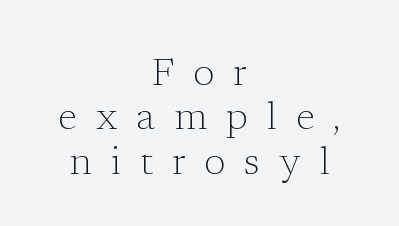
Inter-character spacing is expanded well beyond the font's built-in metrics. Here the designer chose a conventional face with non-uniform glyph widths. The strokes are not fattened; the text isn't bold. Nope, not italic — everything's standing straight. These lines stack symmetrically, like a column narrowing and widening about its center. Line spacing here is tight.
